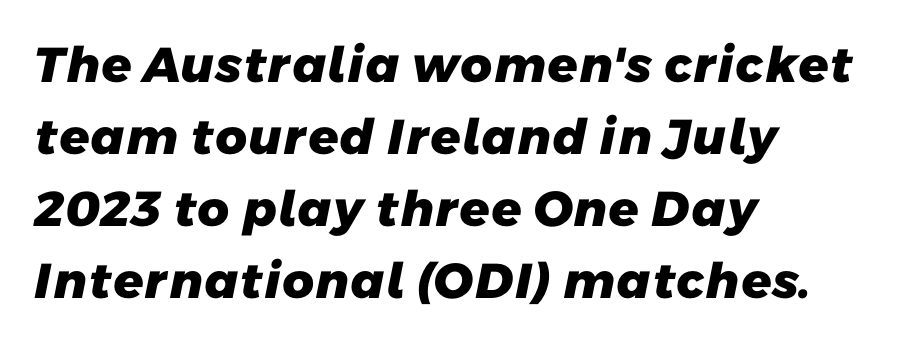
The image shows 49 px heavy sans-serif type; set left-aligned, normal line spacing (1.47x), normal letter spacing, not underlined; low stroke contrast and a medium x-height.
